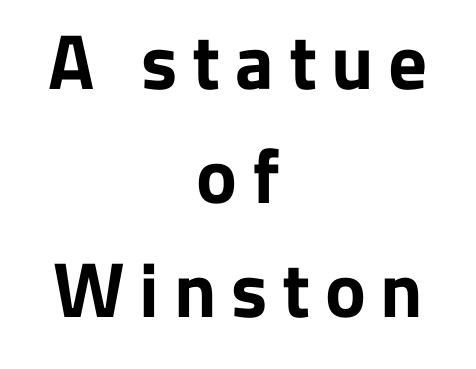
Regarding serifs, this sample does without them. Leading matches the norm, producing a regular column. Plain, unruled lines of type. This sample has the flowing, uneven cadence of proportional lettering. If you drew a line through each stem, it would be perfectly vertical.
